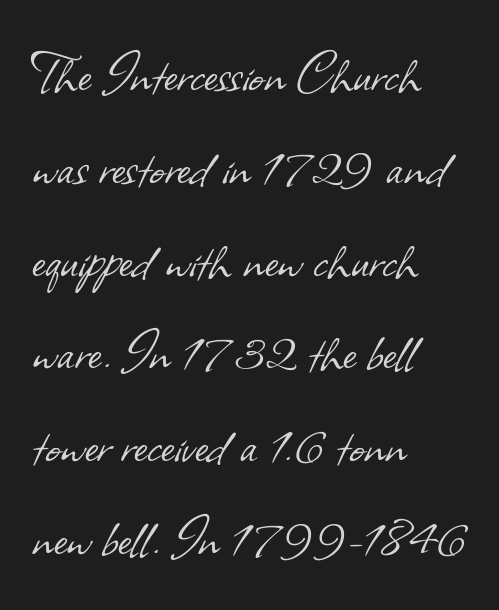
The image shows 64 px light sans-serif type; set left-aligned, normal line spacing (1.45x), normal letter spacing, not underlined; low stroke contrast and a small x-height.
